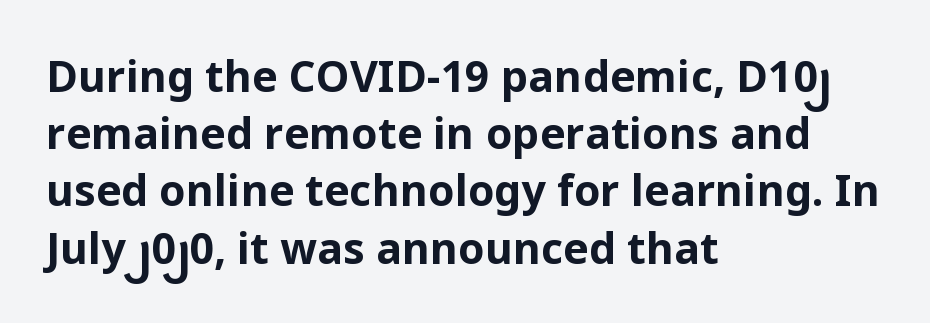
The rag falls on the right side of this text block. There is no visible air inserted between adjacent glyphs. This is the regular roman posture of the typeface. Varying glyph widths throughout — classic text-font behaviour.
